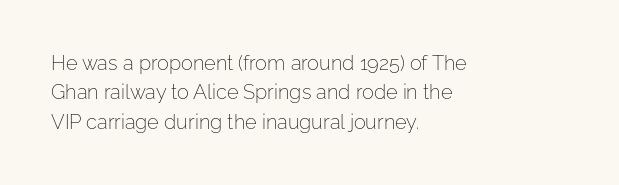
The image shows 20 px text type, upright; set left-aligned, normal line spacing (1.47x), normal letter spacing, not underlined.
